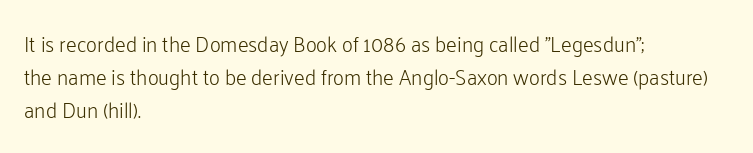
Upright lettering throughout. The rows are spaced the way most documents space them. These lines stack with their left ends in a neat column. The space beneath each line is pristine and unruled. This sample uses plain, unmodified letter spacing. Stem width sits at or under what a default text font uses.
